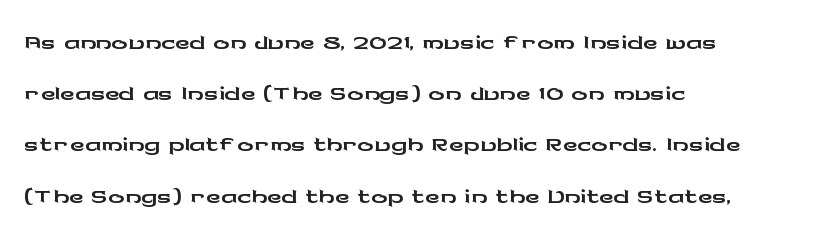
The image shows 40 px wide sans-serif type, upright; set left-aligned, normal line spacing (1.28x), normal letter spacing, not underlined; low stroke contrast and a medium x-height.
